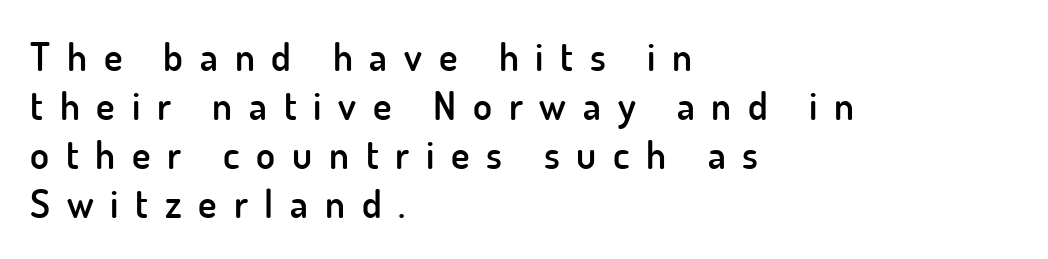
The image shows 39 px semibold sans-serif type, upright; set left-aligned, normal line spacing (1.26x), unusually wide letter spacing (+0.43 em), not underlined; low stroke contrast and a small x-height.
